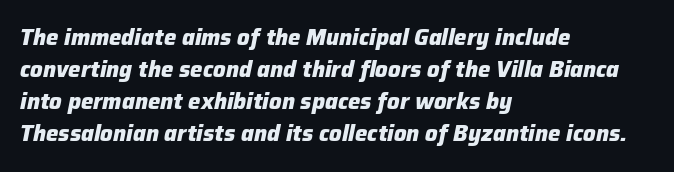
The image shows 22 px bold type, italic (leaning right); set left-aligned, normal line spacing (1.46x), normal letter spacing, not underlined.
